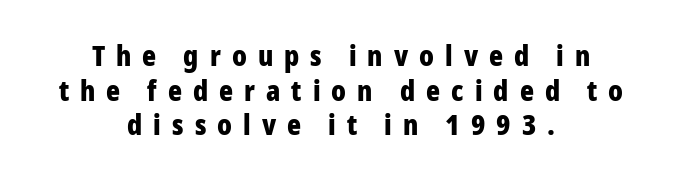
No italicization has been applied; the sample stays upright. Is this a sans? Yes — the strokes have no serifs. These words are printed bold, with thick strokes throughout. Letter spacing: wide. Any mark beneath the type? The region is blank. Each letter keeps its own natural width here, so spacing adapts to shape.
